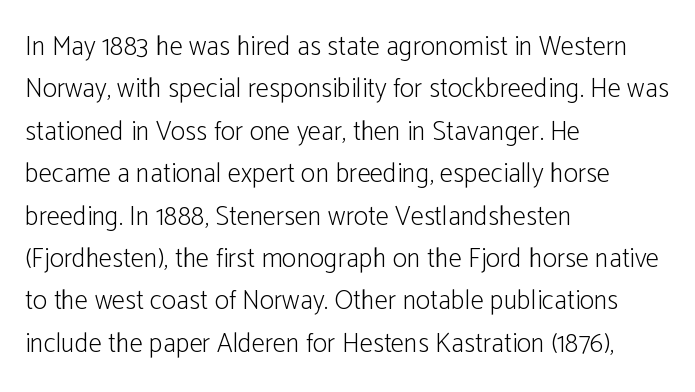
Q: Is the text bold? A: No.
Q: Is the text italic (slanted)? A: No, it is upright.
Q: Is the text underlined? A: No.
Q: How is the paragraph aligned? A: Left-aligned.
Q: Is the spacing between letters normal or unusually wide? A: Normal.
Q: Is the spacing between lines tight, normal or loose? A: Normal.
